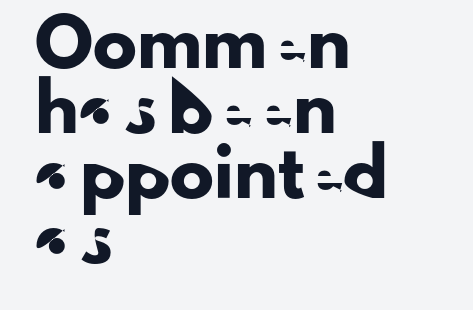
{"serif": "no", "italic": "no", "width": "normal", "stroke_contrast": "low", "x_height": "small", "monospaced": "no", "underline": "no", "align": "left", "line_spacing": "normal", "line_spacing_ratio": 1.48, "letter_spacing": "normal", "letter_spacing_em": 0.0, "glyph_px": 44}
